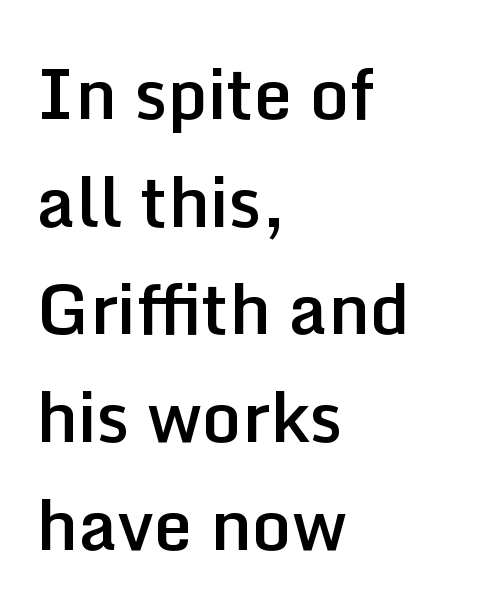
{"serif": "no", "italic": "no", "bold": "semi", "weight": "semibold", "width": "normal", "stroke_contrast": "low", "x_height": "medium", "monospaced": "no", "underline": "no", "align": "left", "line_spacing": "normal", "line_spacing_ratio": 1.56, "letter_spacing": "normal", "letter_spacing_em": 0.0, "glyph_px": 69}
